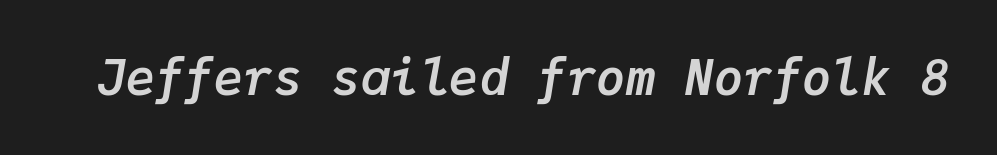
Q: Is the text bold? A: Yes.
Q: Is the text italic (slanted)? A: Yes, it leans right by about 9 degrees.
Q: Is the text underlined? A: No.
Q: Is the spacing between letters normal or unusually wide? A: Normal.
Q: Width (condensed, normal, or wide)? A: Normal.
Q: Stroke contrast? A: Low.
Q: x-height? A: Medium.
Q: Monospaced? A: Yes.
